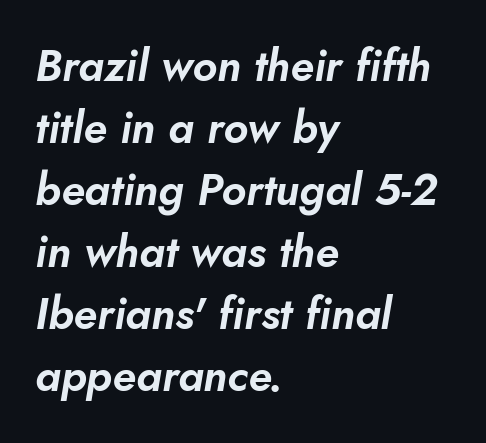
The image shows 44 px text type, italic (leaning right); set left-aligned, normal line spacing (1.41x), normal letter spacing, not underlined; low stroke contrast and a small x-height.
